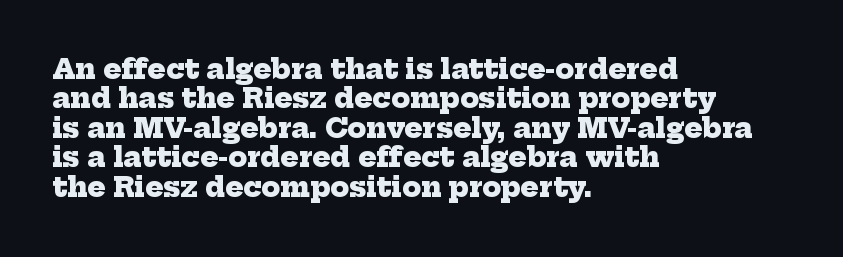
Rows of type sit shoulder to shoulder in the vertical direction. What weight is shown? A full bold with thick strokes. Is the block centered? No — it sits flush against the left margin. Caption: standard tracking, unaltered. Only glyphs here, with clear space below each row.
